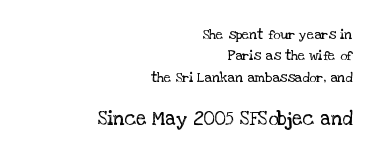
Does the copy run flush right? Yes — the right margin is perfectly even. Here the glyphs are tracked normally, forming tight word shapes. Posture: straight, roman, zero tilt. The weight would be labelled regular, book, light, or lighter still. Baseline-to-baseline distance is the conventional proportion of letter height.
